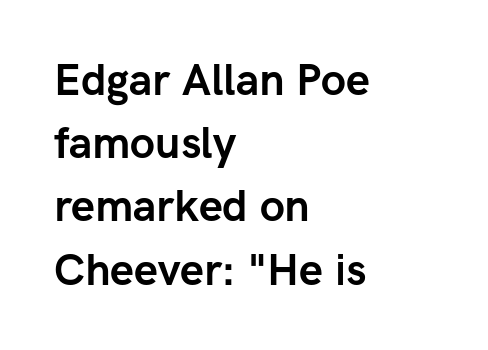
{"serif": "no", "italic": "no", "bold": "yes", "weight": "semibold", "width": "normal", "stroke_contrast": "low", "x_height": "medium", "monospaced": "no", "underline": "no", "align": "left", "line_spacing": "normal", "line_spacing_ratio": 1.47, "letter_spacing": "normal", "letter_spacing_em": 0.0, "glyph_px": 43}
